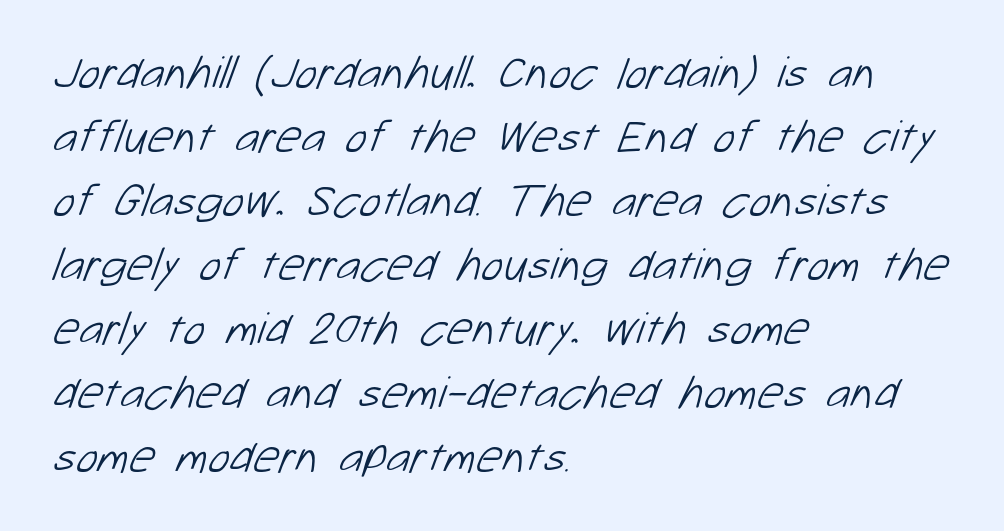
{"serif": "no", "bold": "no", "weight": "light", "width": "normal", "stroke_contrast": "low", "x_height": "medium", "monospaced": "no", "underline": "no", "align": "left", "line_spacing": "normal", "line_spacing_ratio": 1.39, "letter_spacing": "normal", "letter_spacing_em": 0.0, "glyph_px": 46}
